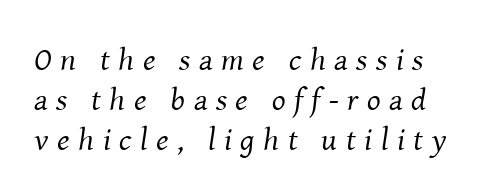
What kind of face is this? One with serifs. One glance says typical: line gaps are just what's usual. Looks like regular typesetting: each glyph gets only the width it needs. Stems and bowls with no extra thickness — not bold.
